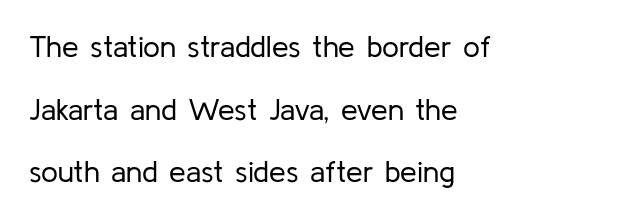
{"serif": "no", "italic": "no", "bold": "no", "weight": "regular", "width": "normal", "stroke_contrast": "low", "x_height": "medium", "monospaced": "no", "underline": "no", "align": "left", "line_spacing": "loose", "line_spacing_ratio": 2.09, "letter_spacing": "normal", "letter_spacing_em": 0.0, "glyph_px": 30}
